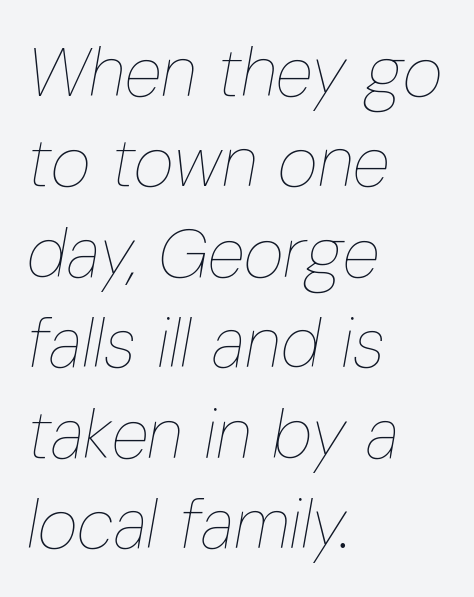
The image shows 69 px thin, condensed type, italic (leaning right); set left-aligned, normal line spacing (1.31x), normal letter spacing, not underlined; low stroke contrast and a medium x-height.
